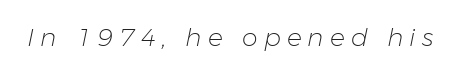
{"italic": "yes", "lean": "right", "slant_degrees": 11, "bold": "no", "underline": "no", "letter_spacing": "wide", "letter_spacing_em": 0.24, "glyph_px": 25}
